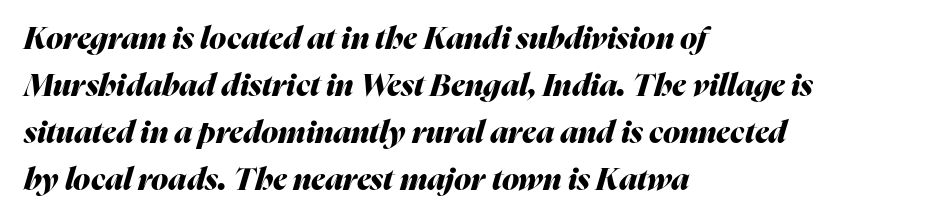
Q: Is the text bold? A: Yes.
Q: Is the text italic (slanted)? A: Yes, it leans right by about 16 degrees.
Q: Is the text underlined? A: No.
Q: How is the paragraph aligned? A: Left-aligned.
Q: Is the spacing between letters normal or unusually wide? A: Normal.
Q: Is the spacing between lines tight, normal or loose? A: Normal.
Q: Width (condensed, normal, or wide)? A: Normal.
Q: Stroke contrast? A: Medium.
Q: x-height? A: Medium.
Q: Monospaced? A: No.
